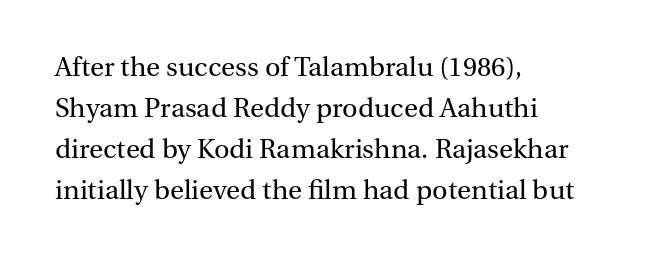
Q: Is the text bold? A: No.
Q: Is the text italic (slanted)? A: No, it is upright.
Q: Is the text underlined? A: No.
Q: How is the paragraph aligned? A: Left-aligned.
Q: Is the spacing between letters normal or unusually wide? A: Normal.
Q: Is the spacing between lines tight, normal or loose? A: Normal.
